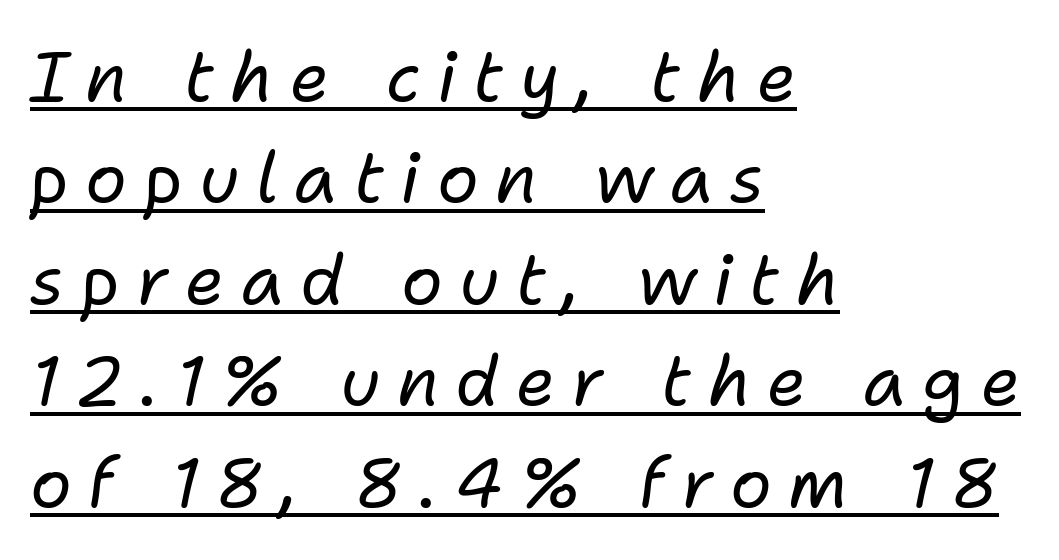
The image shows 69 px regular-weight type, italic (leaning right); set left-aligned, normal line spacing (1.47x), unusually wide letter spacing (+0.24 em), underlined; low stroke contrast and a medium x-height.
